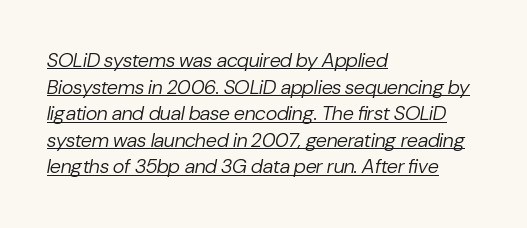
Q: Is the text bold? A: No.
Q: Is the text italic (slanted)? A: Yes, it leans right by about 10 degrees.
Q: Is the text underlined? A: Yes.
Q: How is the paragraph aligned? A: Left-aligned.
Q: Is the spacing between letters normal or unusually wide? A: Normal.
Q: Is the spacing between lines tight, normal or loose? A: Normal.
